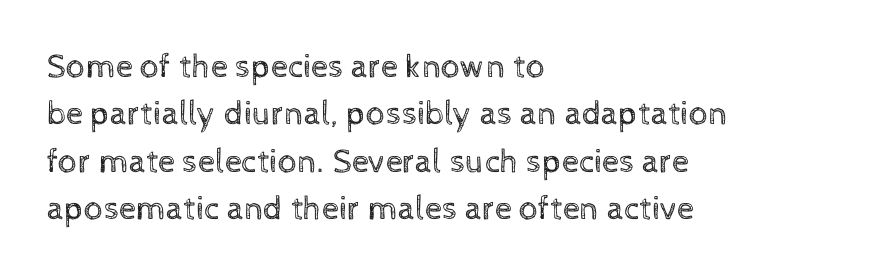
Q: Is the text bold? A: No.
Q: Is the text italic (slanted)? A: No, it is upright.
Q: Is the text underlined? A: No.
Q: How is the paragraph aligned? A: Left-aligned.
Q: Is the spacing between letters normal or unusually wide? A: Normal.
Q: Is the spacing between lines tight, normal or loose? A: Normal.
Q: Width (condensed, normal, or wide)? A: Normal.
Q: x-height? A: Medium.
Q: Monospaced? A: No.
